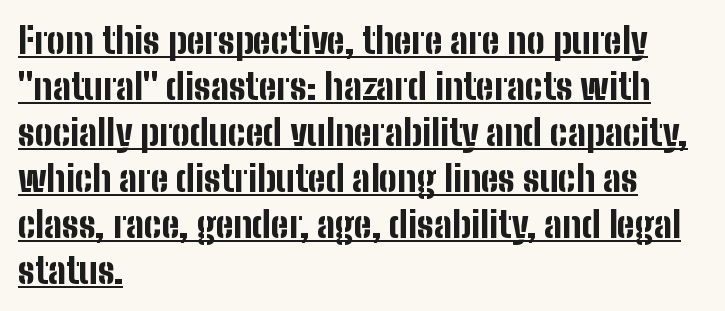
Q: Is the text bold? A: Yes.
Q: Is the text italic (slanted)? A: No, it is upright.
Q: Is the typeface a serif or a sans-serif typeface? A: Sans-serif.
Q: Is the text underlined? A: Yes.
Q: How is the paragraph aligned? A: Left-aligned.
Q: Is the spacing between letters normal or unusually wide? A: Normal.
Q: Is the spacing between lines tight, normal or loose? A: Normal.
Q: Width (condensed, normal, or wide)? A: Condensed.
Q: Stroke contrast? A: Low.
Q: x-height? A: Medium.
Q: Monospaced? A: No.
